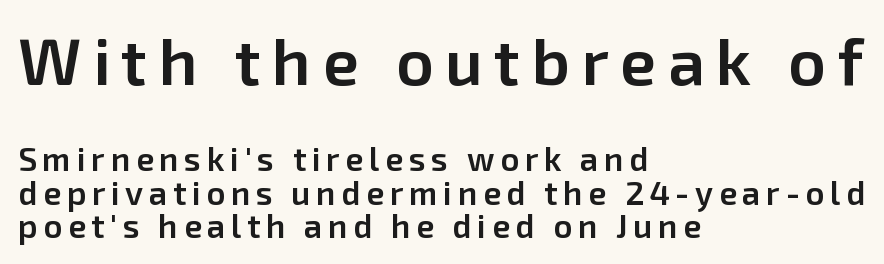
The image shows 66 px semibold sans-serif type, upright; set left-aligned, tight line spacing (1.01x), not underlined; the first (top) block is 2.0x larger; low stroke contrast and a medium x-height.
